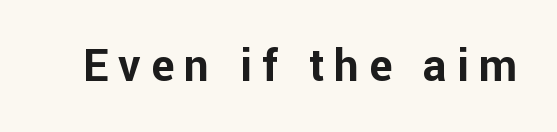
Here the designer chose a conventional face with non-uniform glyph widths. Is there any slant? The stems are plumb. Each row of text sits above clean, open space. The type is letterspaced generously, with wide tracking. Font category for this specimen: sans-serif. Is the type bold? Yes — the strokes are clearly thick and heavy.
